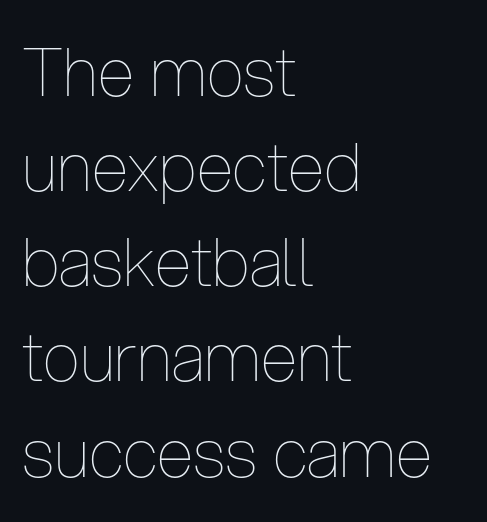
The paragraph shown leans on its left margin. Rule under the text: the space is simply empty. Each letter keeps its own natural width here, so spacing adapts to shape. The characters are drawn with everyday or finer stroke widths. Students, note that the glyphs here touch the page at normal intervals. These lines sit exactly where default settings would place them.
